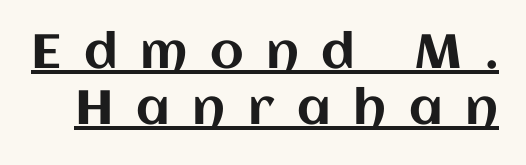
{"italic": "no", "width": "normal", "stroke_contrast": "medium", "x_height": "large", "monospaced": "no", "underline": "yes", "line_spacing_ratio": 1.16, "letter_spacing": "wide", "letter_spacing_em": 0.47, "glyph_px": 48}
